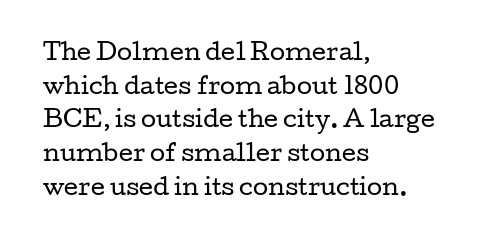
Q: Is the text bold? A: No.
Q: Is the text italic (slanted)? A: No, it is upright.
Q: Is the text underlined? A: No.
Q: How is the paragraph aligned? A: Left-aligned.
Q: Is the spacing between letters normal or unusually wide? A: Normal.
Q: Is the spacing between lines tight, normal or loose? A: Normal.
